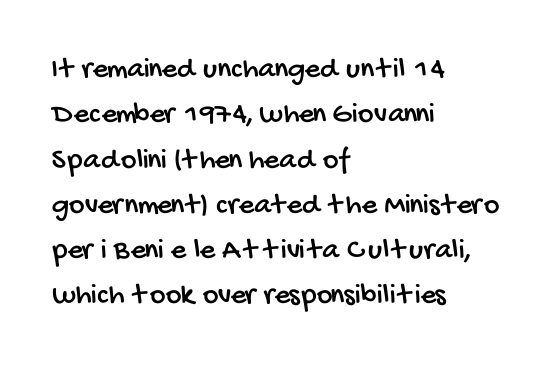
The image shows 30 px condensed sans-serif type; set left-aligned, normal line spacing (1.51x), normal letter spacing, not underlined; low stroke contrast and a large x-height.
